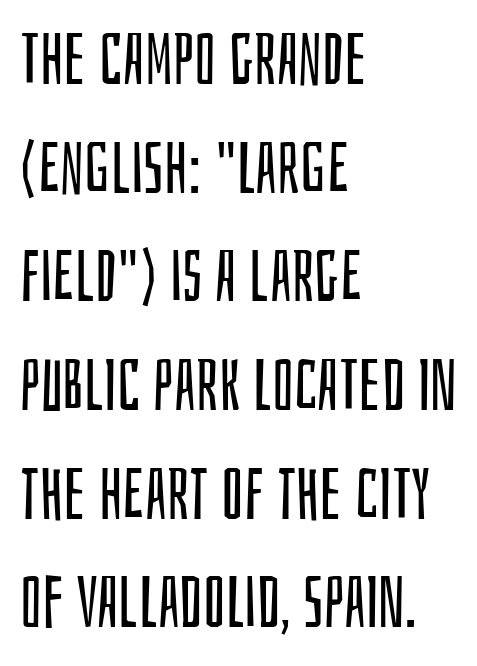
The image shows 71 px regular-weight, condensed sans-serif type, upright; set left-aligned, normal line spacing (1.53x), normal letter spacing, not underlined; low stroke contrast and a large x-height.
